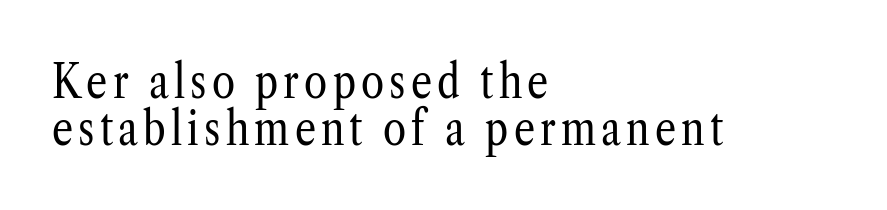
Q: Is the text bold? A: No.
Q: Is the text italic (slanted)? A: No, it is upright.
Q: Is the typeface a serif or a sans-serif typeface? A: Serif.
Q: Is the text underlined? A: No.
Q: How is the paragraph aligned? A: Left-aligned.
Q: Is the spacing between lines tight, normal or loose? A: Tight.
Q: Width (condensed, normal, or wide)? A: Condensed.
Q: Stroke contrast? A: Low.
Q: x-height? A: Medium.
Q: Monospaced? A: No.
